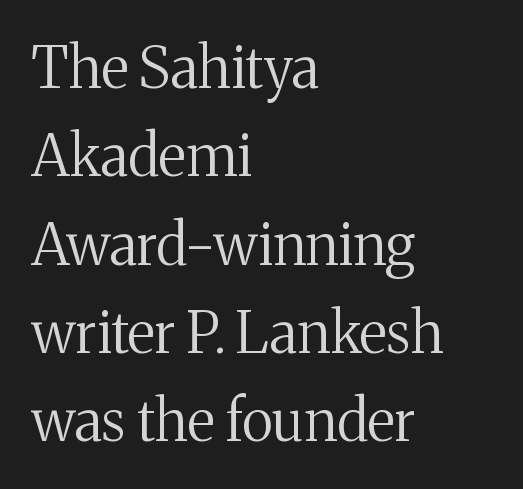
{"serif": "yes", "italic": "no", "bold": "no", "weight": "regular", "width": "normal", "stroke_contrast": "medium", "x_height": "medium", "monospaced": "no", "underline": "no", "align": "left", "line_spacing": "normal", "line_spacing_ratio": 1.55, "letter_spacing": "normal", "letter_spacing_em": 0.0, "glyph_px": 57}
